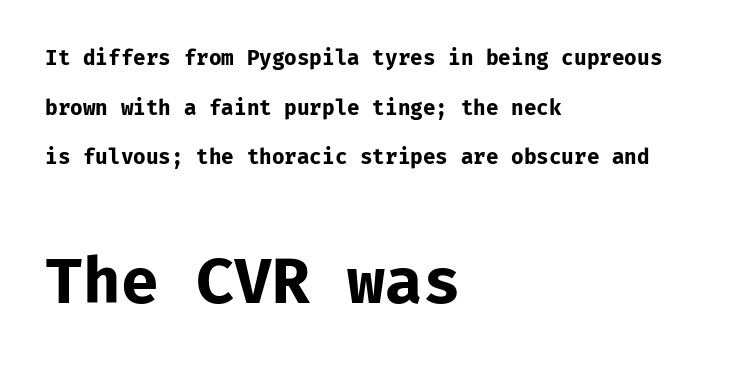
The image shows 63 px bold sans-serif type, upright, monospaced; set left-aligned, loose line spacing (2.36x), normal letter spacing, not underlined; the second (bottom) block is 3.0x larger; low stroke contrast and a medium x-height.
